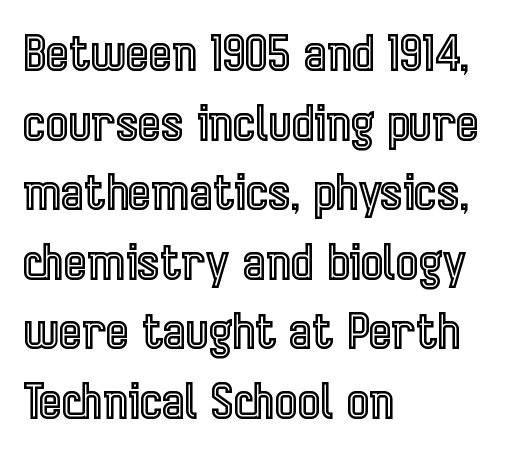
Q: Is the text italic (slanted)? A: No, it is upright.
Q: Is the text underlined? A: No.
Q: How is the paragraph aligned? A: Left-aligned.
Q: Is the spacing between letters normal or unusually wide? A: Normal.
Q: Is the spacing between lines tight, normal or loose? A: Normal.
Q: Width (condensed, normal, or wide)? A: Condensed.
Q: x-height? A: Medium.
Q: Monospaced? A: No.
